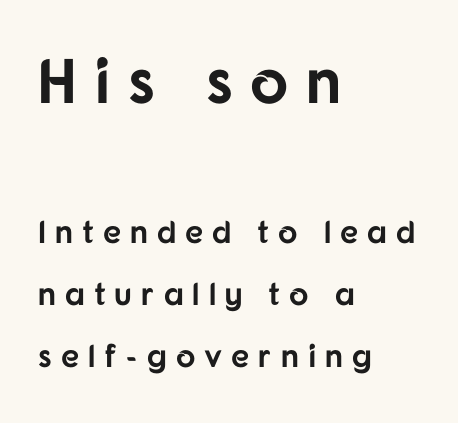
The image shows 63 px bold sans-serif type, upright; set left-aligned, loose line spacing (1.93x), unusually wide letter spacing (+0.28 em), not underlined; the first (top) block is 1.97x larger; low stroke contrast and a medium x-height.
